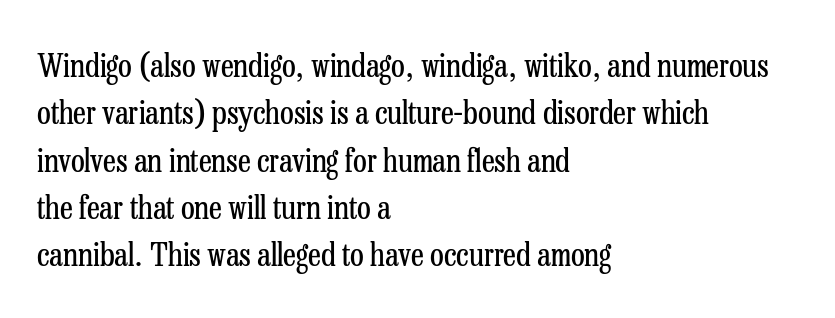
{"serif": "yes", "italic": "no", "bold": "no", "weight": "regular", "width": "condensed", "stroke_contrast": "low", "x_height": "medium", "monospaced": "no", "underline": "no", "align": "left", "line_spacing": "normal", "line_spacing_ratio": 1.48, "letter_spacing": "normal", "letter_spacing_em": 0.0, "glyph_px": 32}
